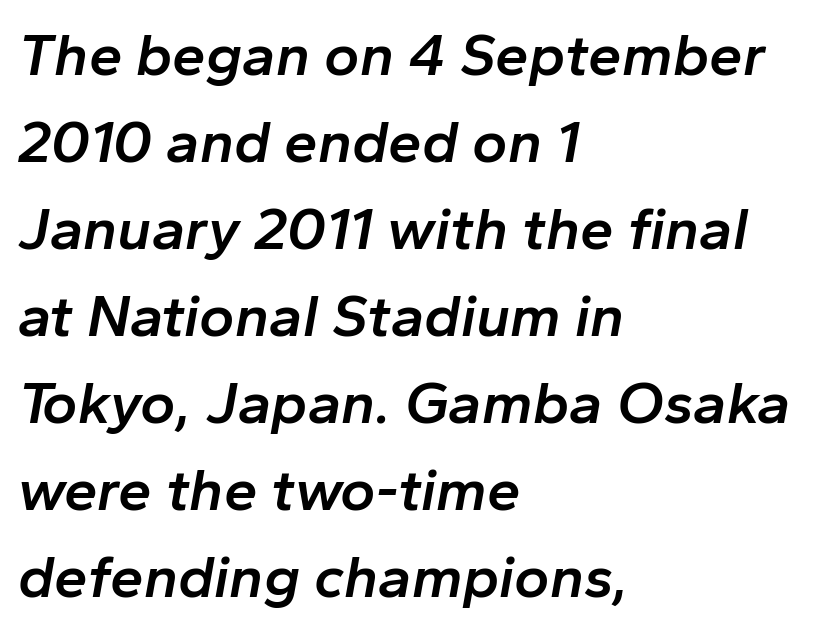
The image shows 60 px semibold type, italic (leaning right); set left-aligned, normal line spacing (1.45x), normal letter spacing, not underlined; low stroke contrast and a medium x-height.
